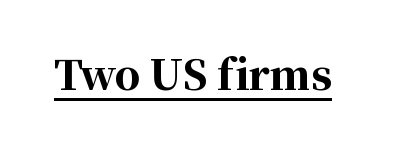
The image shows 40 px bold serif type, upright; set normal letter spacing, underlined; high stroke contrast and a medium x-height.
